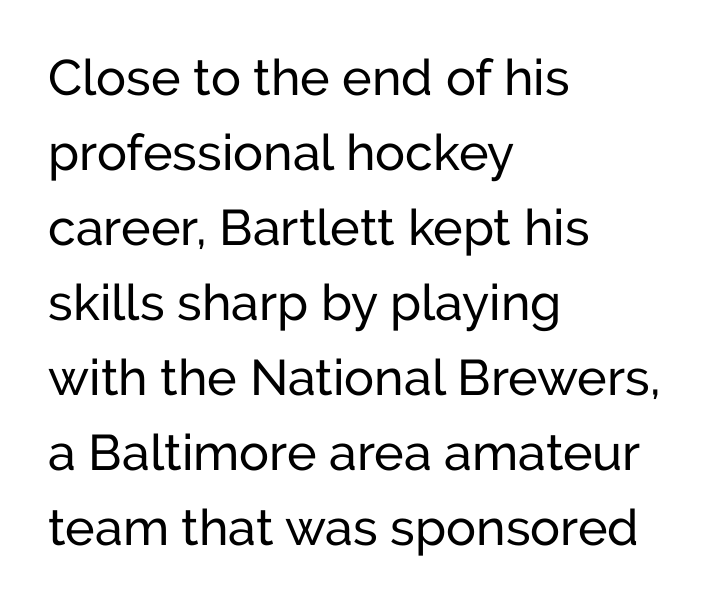
The paragraph has a hard left edge and a soft right edge. These lines are composed in type without serifs. Inter-character spacing is left at the font's built-in metrics. Descenders hang freely into open space.
